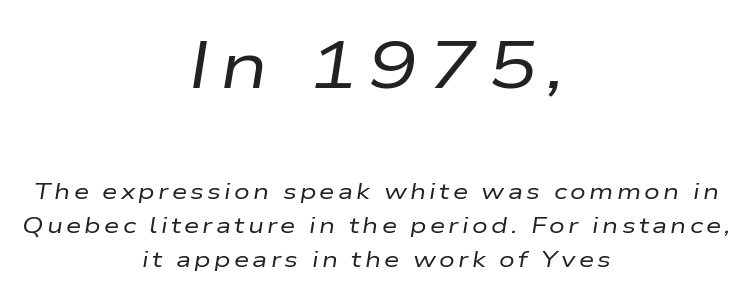
Italic? Definitely — the glyphs are oblique. Whoever set this chose a conventional vertical rhythm. The space directly below the letters is spotless. Horizontal alignment here is central, giving a formal, balanced look. This is not heavy type; no bold has been used.
